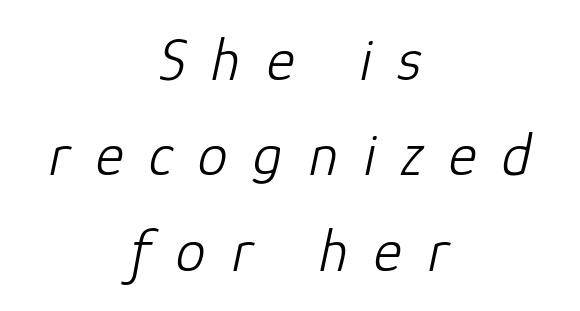
Notice how descenders clear the ascenders below comfortably — that's standard leading. Varying glyph widths throughout — classic text-font behaviour. Both edges are ragged and mirror each other, which tells us the setting is centered. The typesetting does not lean heavy: it is not bold. Substantial extra tracking has been applied to these lines.
